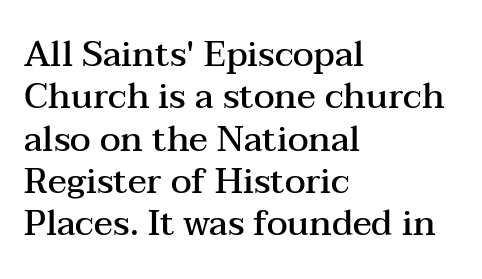
Q: Is the text bold? A: Semi-bold.
Q: Is the text italic (slanted)? A: No, it is upright.
Q: Is the typeface a serif or a sans-serif typeface? A: Serif.
Q: Is the text underlined? A: No.
Q: How is the paragraph aligned? A: Left-aligned.
Q: Is the spacing between letters normal or unusually wide? A: Normal.
Q: Width (condensed, normal, or wide)? A: Wide.
Q: Stroke contrast? A: Medium.
Q: x-height? A: Medium.
Q: Monospaced? A: No.
